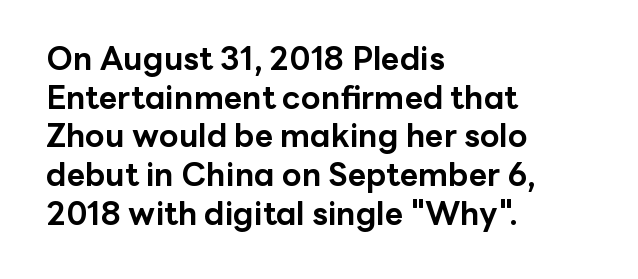
These lines are rendered in a variable-pitch font. Horizontally, the lines are justified to the leading edge only. This is the regular roman posture of the typeface. Strong, thick strokes mark this as bold type. The line texture is even and compact thanks to regular tracking. This sample uses a sans-serif face.
